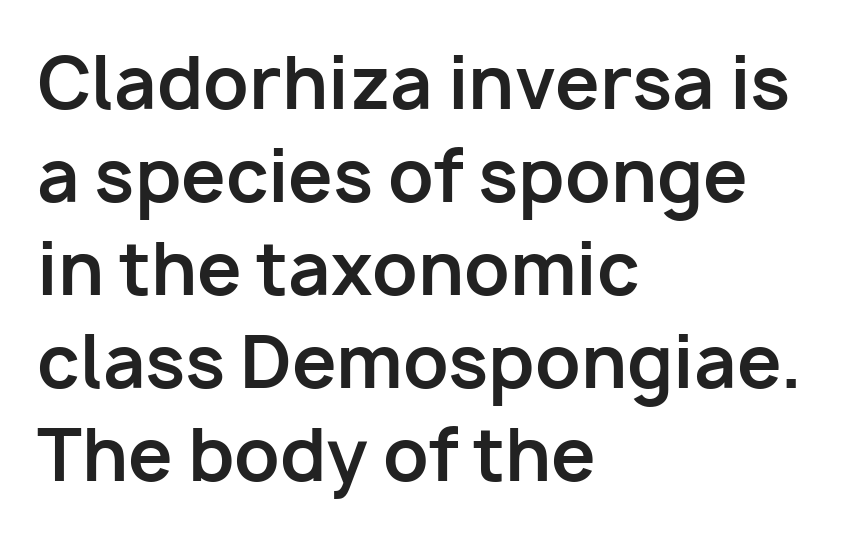
Look at the stroke-to-counter ratio: heavy, a bold. The glyphs are unaccompanied by any horizontal stroke below them. Typeset ragged right — the left edge is the straight one. These lines keep a tight, regular rhythm from letter to letter. Is this a sans? Yes — the strokes have no serifs.
